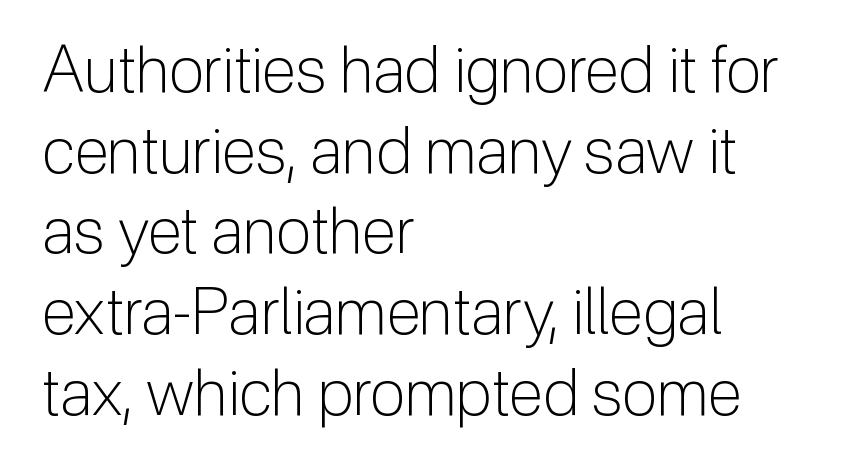
The image shows 64 px light sans-serif type, upright; set left-aligned, normal line spacing (1.26x), normal letter spacing, not underlined; low stroke contrast and a medium x-height.
